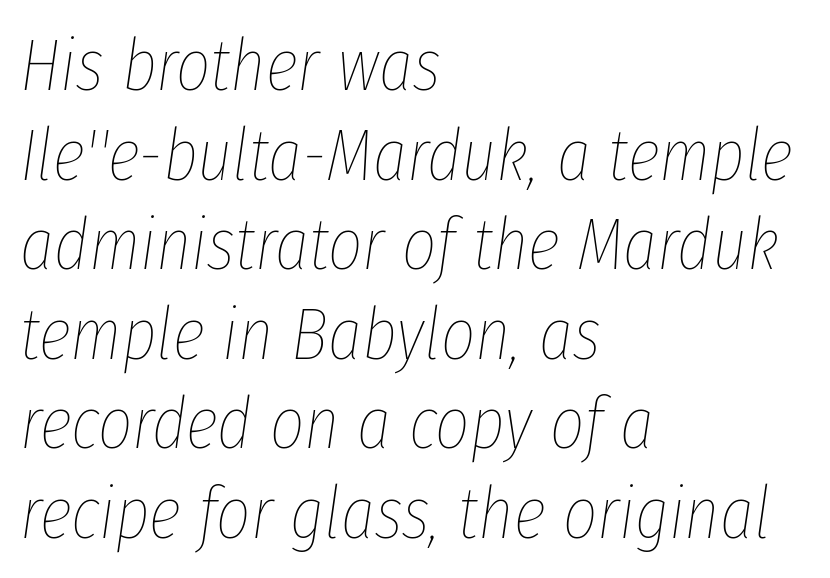
Q: Is the text bold? A: No.
Q: Is the text italic (slanted)? A: Yes, it leans right by about 8 degrees.
Q: Is the text underlined? A: No.
Q: How is the paragraph aligned? A: Left-aligned.
Q: Is the spacing between letters normal or unusually wide? A: Normal.
Q: Width (condensed, normal, or wide)? A: Condensed.
Q: Stroke contrast? A: Low.
Q: x-height? A: Medium.
Q: Monospaced? A: No.
